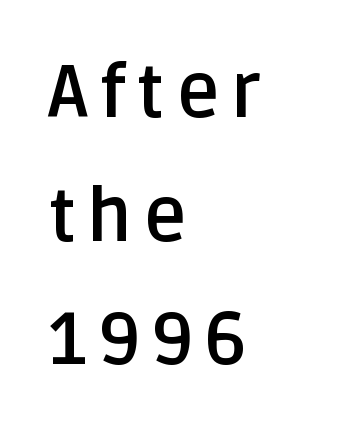
The image shows 74 px semibold sans-serif type, upright; set left-aligned, normal line spacing (1.67x), not underlined; low stroke contrast and a large x-height.
